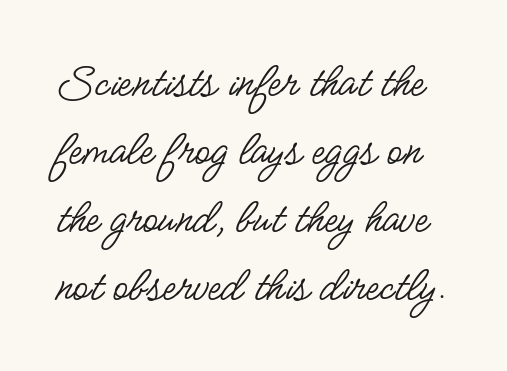
Does the leading feel generous? No, just average. The text was rendered using a sans face with plain stroke endings. The face used here is proportionally spaced, like ordinary book or web type. Has an underline been added? It has not. The cut favours lightness, reaching ordinary text weight at its darkest.
